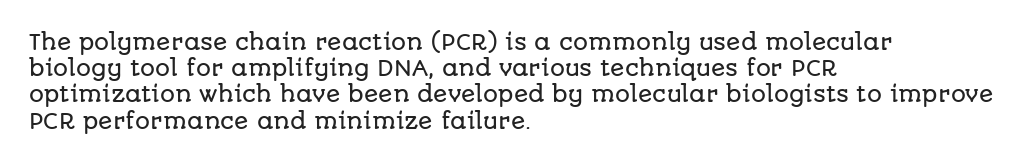
Q: Is the text italic (slanted)? A: No, it is upright.
Q: Is the text underlined? A: No.
Q: How is the paragraph aligned? A: Left-aligned.
Q: Is the spacing between letters normal or unusually wide? A: Normal.
Q: Is the spacing between lines tight, normal or loose? A: Normal.
